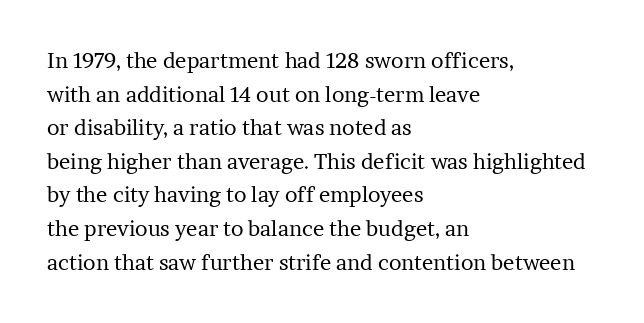
The font's upright variant was chosen for this text. Does the leading feel generous? No, just average. Letters rest on an invisible, unmarked baseline. Heft: none added — not bold. Typeset ragged right — the left edge is the straight one.
